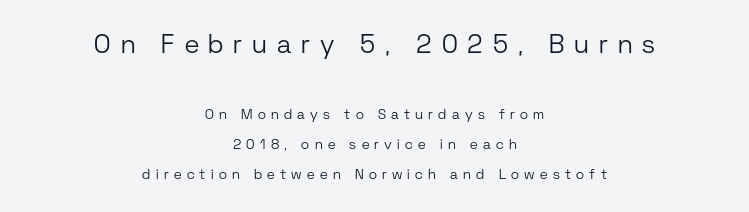
Q: Is the text bold? A: No.
Q: Is the text italic (slanted)? A: No, it is upright.
Q: Is the text underlined? A: No.
Q: How is the paragraph aligned? A: Centered.
Q: Is the spacing between letters normal or unusually wide? A: Unusually wide.
Q: Is the spacing between lines tight, normal or loose? A: Loose.
Q: Which block of text is set in a larger size, the first (top) or the second (bottom)? A: The first (top) one.
